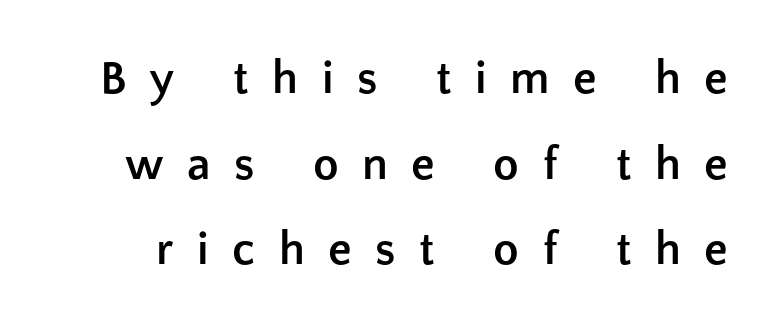
Compared with an ordinary text face, these strokes are far heavier — a full bold. The letters advance in unequal steps, a hallmark of proportional type. Designer's note — italics off, roman on. Decoration check: the copy has no underline. Look at the bottom of the vertical strokes: they stop flat, with no serifs.
